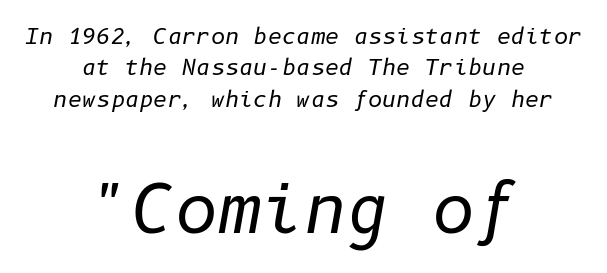
{"italic": "yes", "lean": "right", "slant_degrees": 10, "bold": "no", "weight": "regular", "width": "normal", "stroke_contrast": "low", "x_height": "medium", "underline": "no", "align": "center", "line_spacing": "normal", "line_spacing_ratio": 1.43, "letter_spacing": "normal", "letter_spacing_em": 0.0, "larger_block": "second", "size_ratio": 3.0, "glyph_px": 66}
